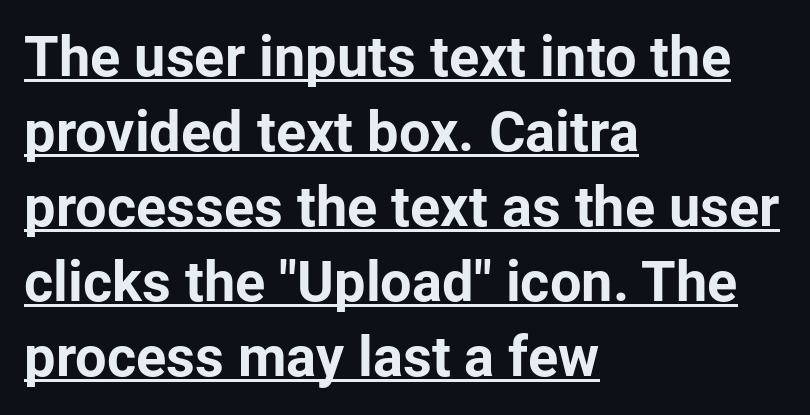
{"serif": "no", "italic": "no", "bold": "yes", "weight": "bold", "width": "normal", "stroke_contrast": "low", "x_height": "medium", "monospaced": "no", "underline": "yes", "align": "left", "line_spacing": "normal", "line_spacing_ratio": 1.34, "letter_spacing": "normal", "letter_spacing_em": 0.0, "glyph_px": 56}
